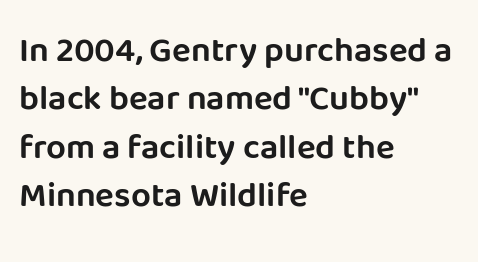
The image shows 35 px sans-serif type, upright; set left-aligned, normal line spacing (1.38x), normal letter spacing, not underlined; low stroke contrast and a large x-height.
